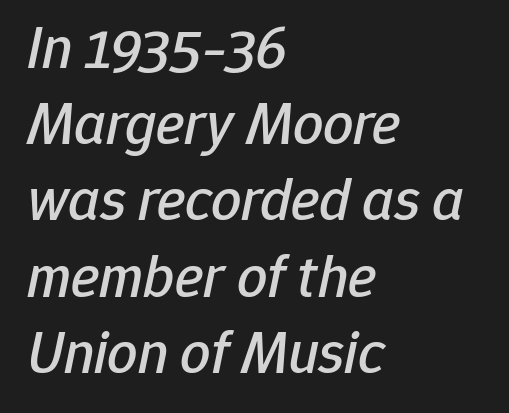
The baseline area is clear. Alignment: flush left. Emphasis-style slanted type is in use. What's the leading like? Ordinary, nothing unusual.
